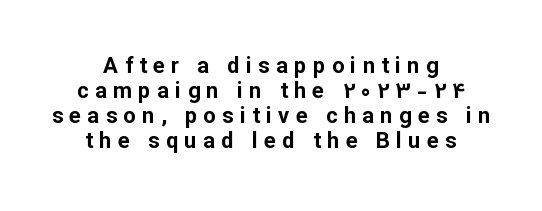
The foot of each line stays bare and open. Students, this is bold: see how much ink each stroke carries. These lines stack symmetrically, like a column narrowing and widening about its center. Vertically, the passage feels compressed, each row crowding the next. Do the letters lean? They stand straight.
